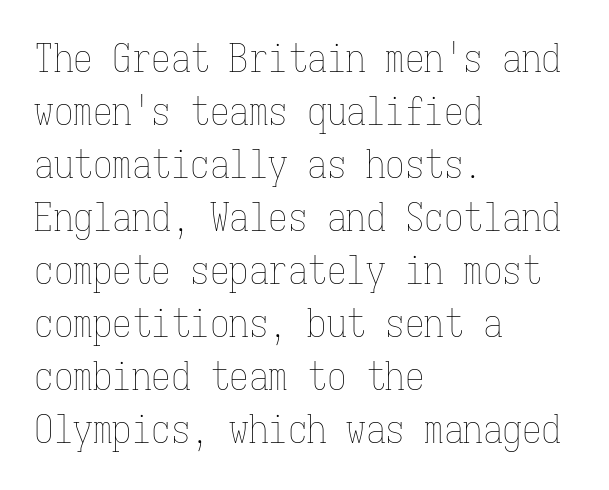
{"italic": "no", "bold": "no", "weight": "thin", "width": "condensed", "stroke_contrast": "low", "x_height": "medium", "monospaced": "yes", "underline": "no", "align": "left", "line_spacing": "normal", "line_spacing_ratio": 1.36, "letter_spacing": "normal", "letter_spacing_em": 0.0, "glyph_px": 39}
